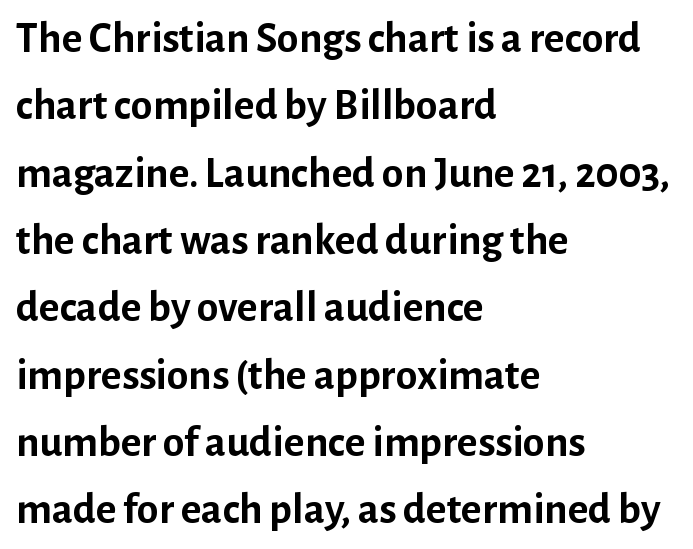
Typeset ragged right — the left edge is the straight one. Rule under the text: the space is simply empty. Set as a true bold cut, around the 700 mark. The designer left line spacing at the default. Tracking value appears to be zero — textbook default spacing. The letters stand upright; this is a roman face.
